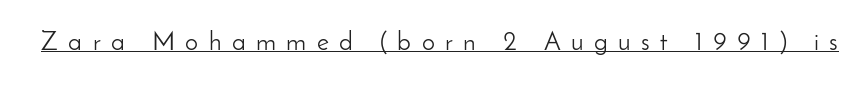
Q: Is the text bold? A: No.
Q: Is the text italic (slanted)? A: No, it is upright.
Q: Is the text underlined? A: Yes.
Q: Is the spacing between letters normal or unusually wide? A: Unusually wide.
